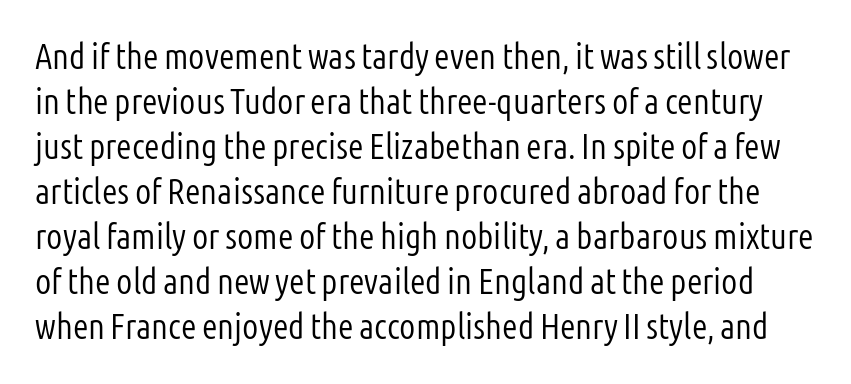
The rendering uses natural spacing where letterforms have individual widths. Tracking value appears to be zero — textbook default spacing. The specimen reads as upright at a glance. Rule under the text: the space is simply empty. Font category for this specimen: sans-serif. Leading: standard.
